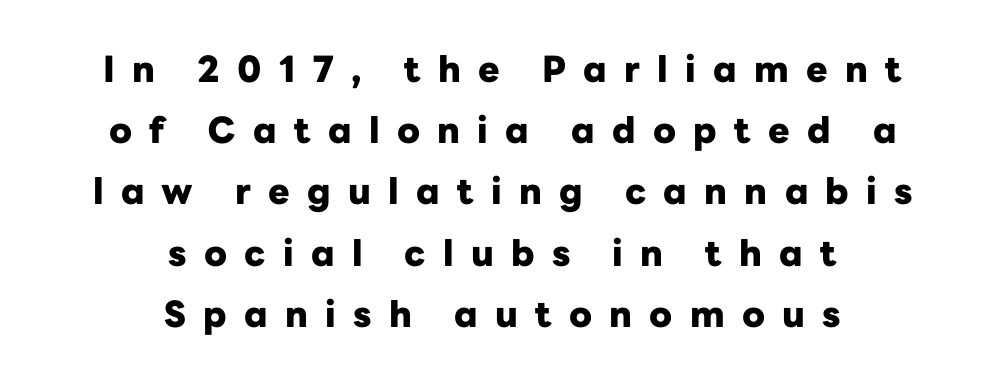
Look at the tracking — it's clearly loosened, letters drifting apart. The typeface chosen for these lines omits serifs. Thick stems and heavy bowls — unmistakably bold. The vertical gap from one line to the next is medium.
